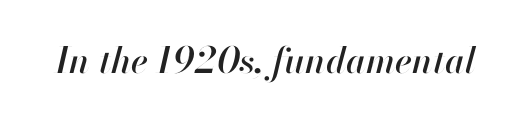
{"italic": "yes", "lean": "right", "slant_degrees": 13, "width": "normal", "stroke_contrast": "high", "x_height": "small", "monospaced": "no", "underline": "no", "letter_spacing": "normal", "letter_spacing_em": 0.0, "glyph_px": 36}
